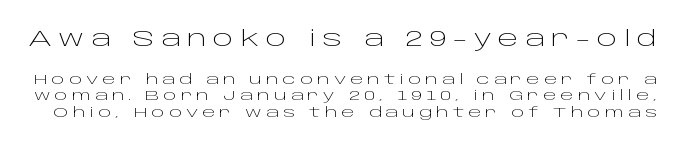
The line texture is sparse and dotted thanks to wide tracking. The zone under the glyphs is completely vacant. Caption: face not bold, strokes unweighted. Compare the two chunks: the upper has the greater cap height. Style check: upright.
